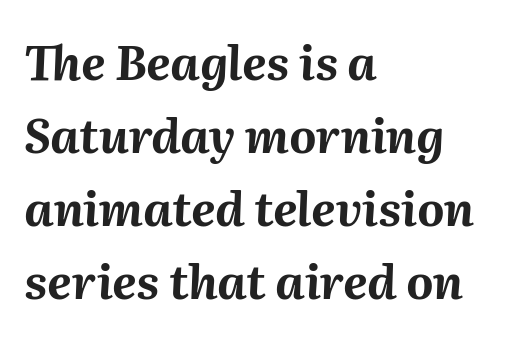
The image shows 47 px bold type, italic (leaning right); set left-aligned, normal line spacing (1.55x), normal letter spacing, not underlined; medium stroke contrast and a medium x-height.
